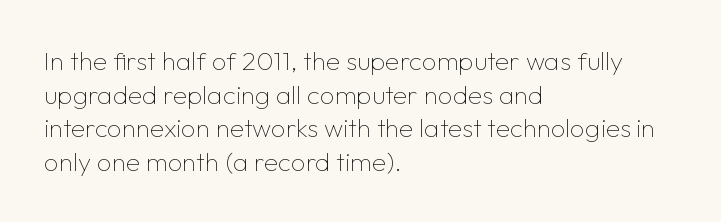
Interline gaps are of average width in this sample. In terms of posture, this sample is upright. Teacher's note: observe the even left margin — that is flush-left alignment. The cut favours lightness, reaching ordinary text weight at its darkest.
